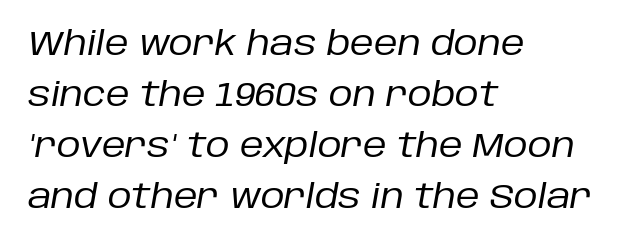
Q: Is the text bold? A: No.
Q: Is the text italic (slanted)? A: Yes, it leans right by about 10 degrees.
Q: Is the text underlined? A: No.
Q: How is the paragraph aligned? A: Left-aligned.
Q: Is the spacing between letters normal or unusually wide? A: Normal.
Q: Is the spacing between lines tight, normal or loose? A: Normal.
Q: Width (condensed, normal, or wide)? A: Normal.
Q: Stroke contrast? A: Low.
Q: x-height? A: Large.
Q: Monospaced? A: No.
